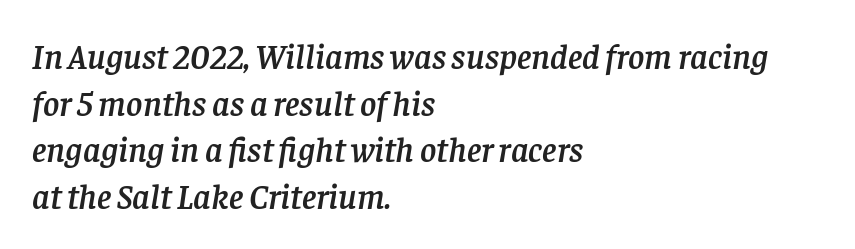
Q: Is the text italic (slanted)? A: Yes, it leans right by about 8 degrees.
Q: Is the typeface a serif or a sans-serif typeface? A: Serif.
Q: Is the text underlined? A: No.
Q: How is the paragraph aligned? A: Left-aligned.
Q: Is the spacing between letters normal or unusually wide? A: Normal.
Q: Is the spacing between lines tight, normal or loose? A: Normal.
Q: Width (condensed, normal, or wide)? A: Normal.
Q: Stroke contrast? A: Low.
Q: x-height? A: Large.
Q: Monospaced? A: No.
